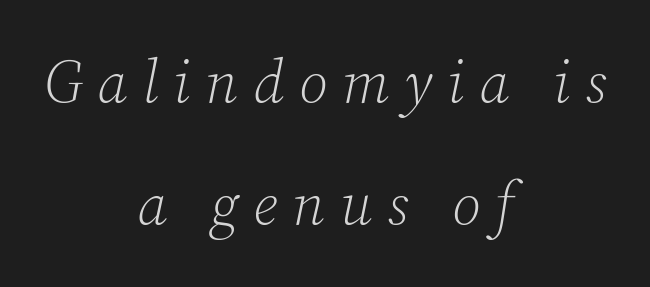
{"serif": "yes", "italic": "yes", "lean": "right", "slant_degrees": 12, "bold": "no", "weight": "light", "width": "normal", "stroke_contrast": "low", "x_height": "medium", "monospaced": "no", "underline": "no", "align": "center", "line_spacing": "loose", "line_spacing_ratio": 2.04, "letter_spacing": "wide", "letter_spacing_em": 0.25, "glyph_px": 60}
